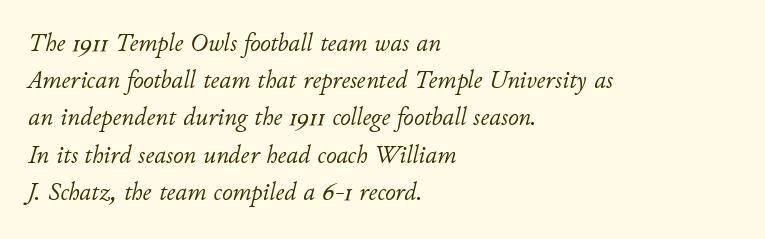
{"italic": "yes", "lean": "right", "slant_degrees": 11, "bold": "no", "underline": "no", "align": "left", "line_spacing": "normal", "line_spacing_ratio": 1.43, "letter_spacing": "normal", "letter_spacing_em": 0.0, "glyph_px": 26}
